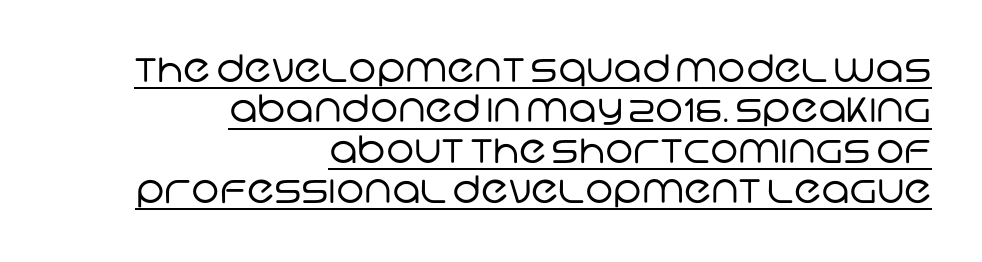
Q: Is the text bold? A: No.
Q: Is the typeface a serif or a sans-serif typeface? A: Sans-serif.
Q: Is the text underlined? A: Yes.
Q: How is the paragraph aligned? A: Right-aligned.
Q: Is the spacing between letters normal or unusually wide? A: Normal.
Q: Is the spacing between lines tight, normal or loose? A: Tight.
Q: Width (condensed, normal, or wide)? A: Normal.
Q: Stroke contrast? A: Low.
Q: x-height? A: Large.
Q: Monospaced? A: No.
